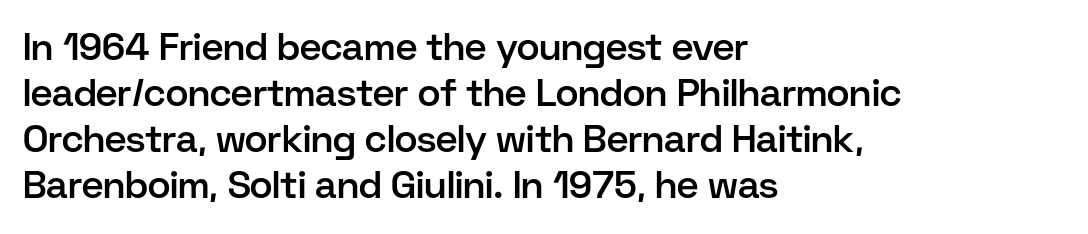
The image shows 38 px semibold sans-serif type, upright; set left-aligned, line spacing 1.21x, normal letter spacing, not underlined; low stroke contrast and a medium x-height.
